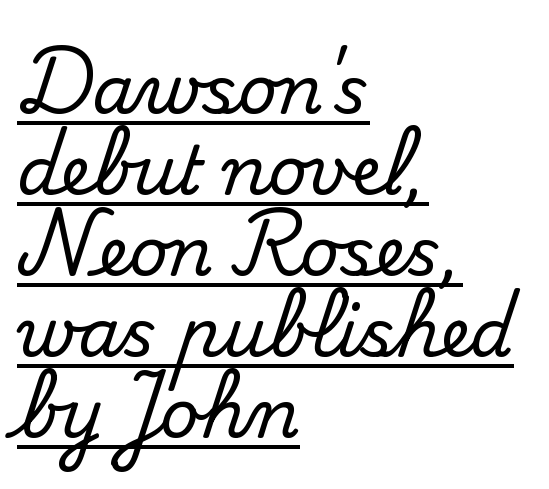
These characters rest on top of a visible drawn line. The gaps between neighbouring characters are ordinary and unremarkable. This sample has the flowing, uneven cadence of proportional lettering.
